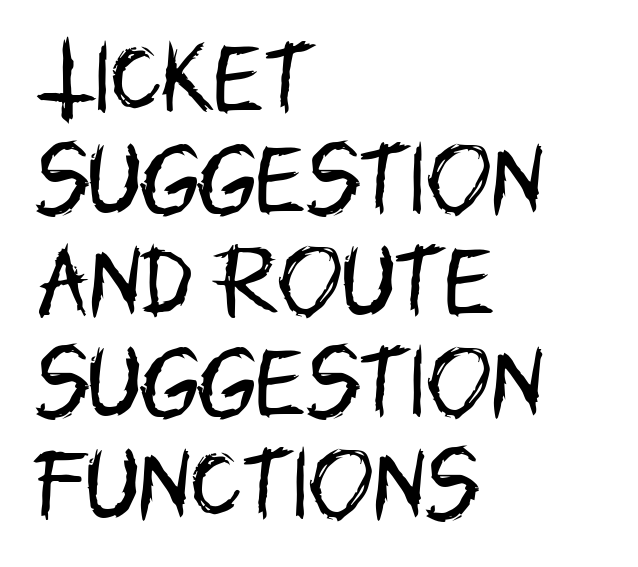
{"serif": "no", "italic": "no", "bold": "no", "weight": "regular", "width": "condensed", "stroke_contrast": "low", "x_height": "large", "monospaced": "no", "underline": "no", "align": "left", "line_spacing": "normal", "line_spacing_ratio": 1.3, "letter_spacing": "normal", "letter_spacing_em": 0.0, "glyph_px": 78}
